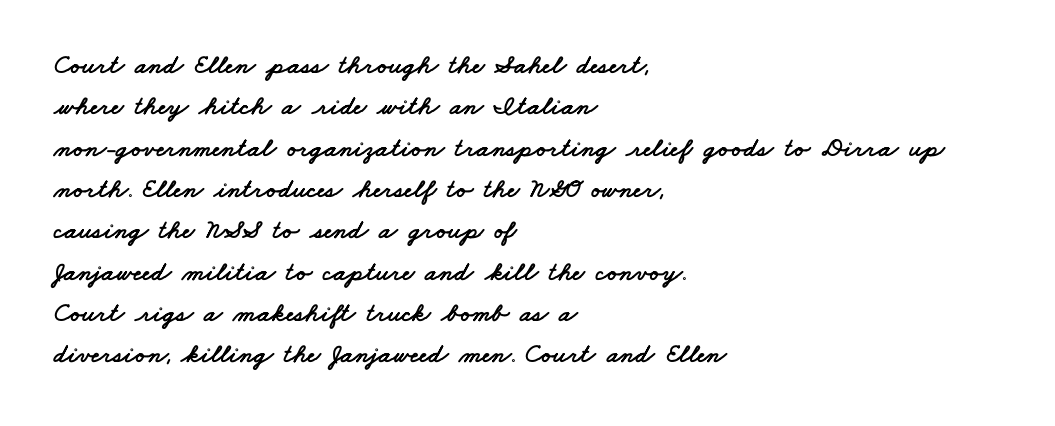
Any mark beneath the type? The region is blank. The space between consecutive lines is moderate. Short and long lines alike share a common starting point at left. This sample uses plain, unmodified letter spacing.
